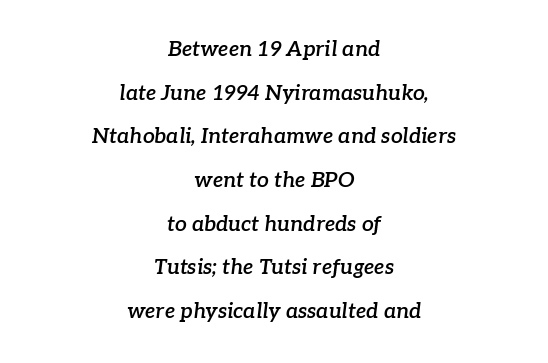
Students, note that the glyphs here touch the page at normal intervals. Loosely led — the rows are spread out. Plain, unruled lines of type. The compositor balanced each line on the midline. Set as a demibold, roughly 600 on the weight scale.
